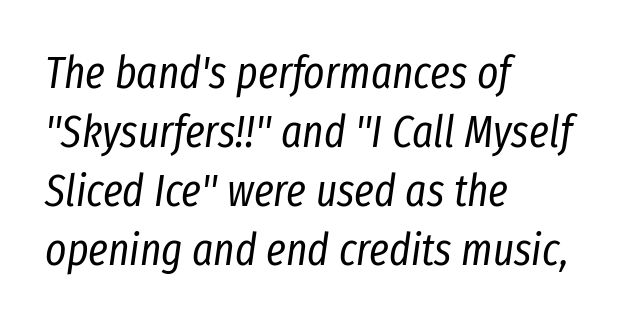
{"italic": "yes", "lean": "right", "slant_degrees": 8, "bold": "no", "weight": "regular", "width": "condensed", "stroke_contrast": "low", "x_height": "medium", "monospaced": "no", "underline": "no", "align": "left", "line_spacing": "normal", "line_spacing_ratio": 1.31, "letter_spacing": "normal", "letter_spacing_em": 0.0, "glyph_px": 45}
